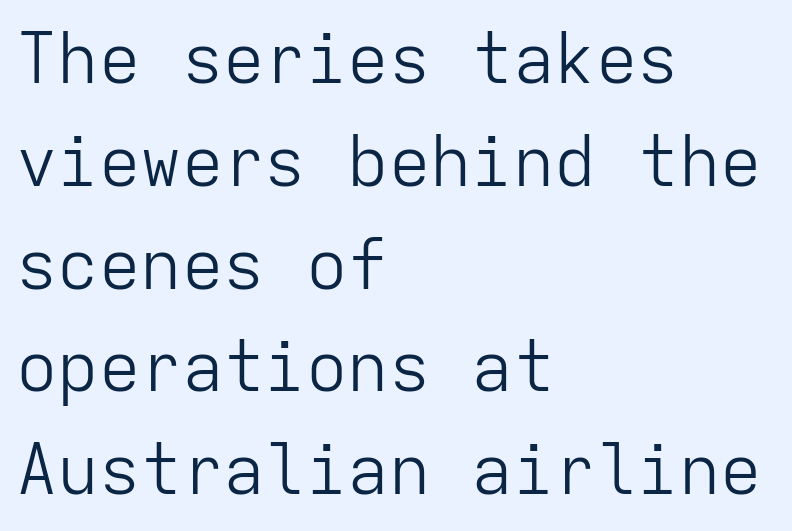
{"serif": "no", "italic": "no", "bold": "no", "weight": "light", "width": "normal", "stroke_contrast": "low", "x_height": "medium", "monospaced": "yes", "underline": "no", "align": "left", "line_spacing": "normal", "line_spacing_ratio": 1.49, "letter_spacing": "normal", "letter_spacing_em": 0.0, "glyph_px": 69}
